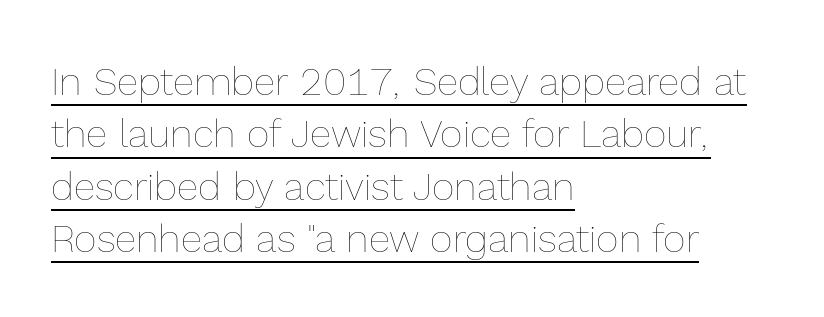
{"italic": "no", "bold": "no", "weight": "thin", "width": "normal", "x_height": "medium", "monospaced": "no", "underline": "yes", "align": "left", "line_spacing": "normal", "line_spacing_ratio": 1.34, "letter_spacing": "normal", "letter_spacing_em": 0.0, "glyph_px": 39}
